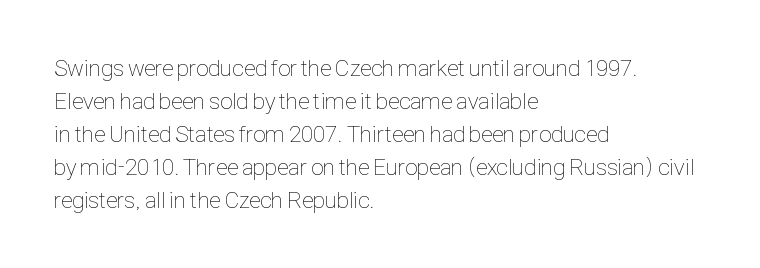
Honestly, the row spacing looks completely unremarkable. Caption: face not bold, strokes unweighted. Posture: vertical. This rendering features lettering with no underline. The setting favours the left margin, as ordinary paragraphs usually do.
